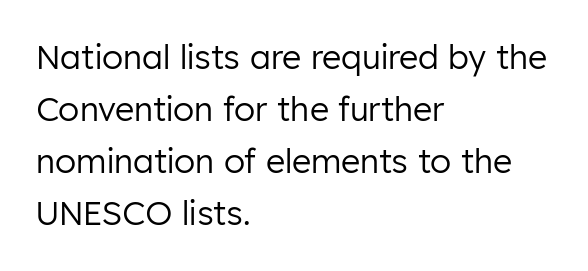
Q: Is the text bold? A: No.
Q: Is the text italic (slanted)? A: No, it is upright.
Q: Is the typeface a serif or a sans-serif typeface? A: Sans-serif.
Q: Is the text underlined? A: No.
Q: How is the paragraph aligned? A: Left-aligned.
Q: Is the spacing between letters normal or unusually wide? A: Normal.
Q: Is the spacing between lines tight, normal or loose? A: Normal.
Q: Width (condensed, normal, or wide)? A: Normal.
Q: Stroke contrast? A: Low.
Q: x-height? A: Medium.
Q: Monospaced? A: No.
